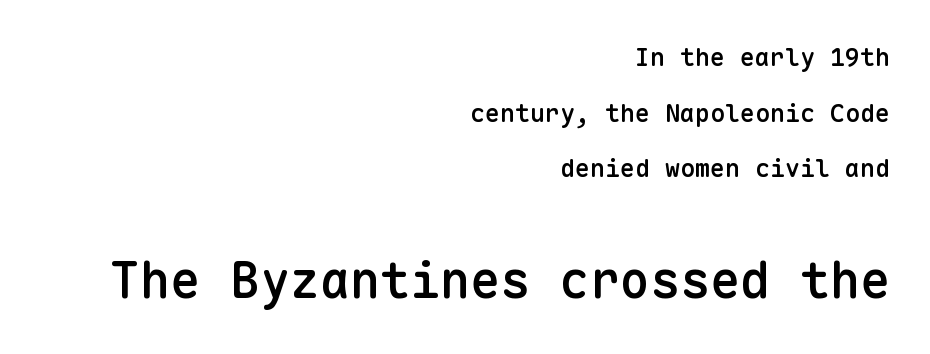
Q: Is the text bold? A: Semi-bold.
Q: Is the text italic (slanted)? A: No, it is upright.
Q: Is the typeface a serif or a sans-serif typeface? A: Sans-serif.
Q: Is the text underlined? A: No.
Q: How is the paragraph aligned? A: Right-aligned.
Q: Is the spacing between letters normal or unusually wide? A: Normal.
Q: Is the spacing between lines tight, normal or loose? A: Loose.
Q: Which block of text is set in a larger size, the first (top) or the second (bottom)? A: The second (bottom) one.
Q: Width (condensed, normal, or wide)? A: Normal.
Q: Stroke contrast? A: Low.
Q: x-height? A: Medium.
Q: Monospaced? A: Yes.
